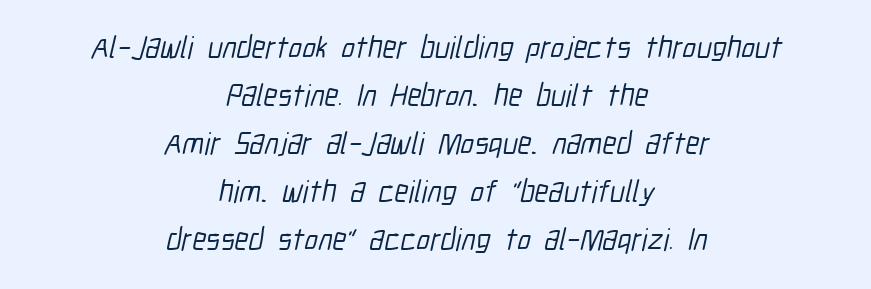
{"serif": "no", "width": "condensed", "stroke_contrast": "low", "x_height": "medium", "monospaced": "no", "underline": "no", "align": "center", "line_spacing": "normal", "line_spacing_ratio": 1.55, "letter_spacing": "normal", "letter_spacing_em": 0.0, "glyph_px": 31}
